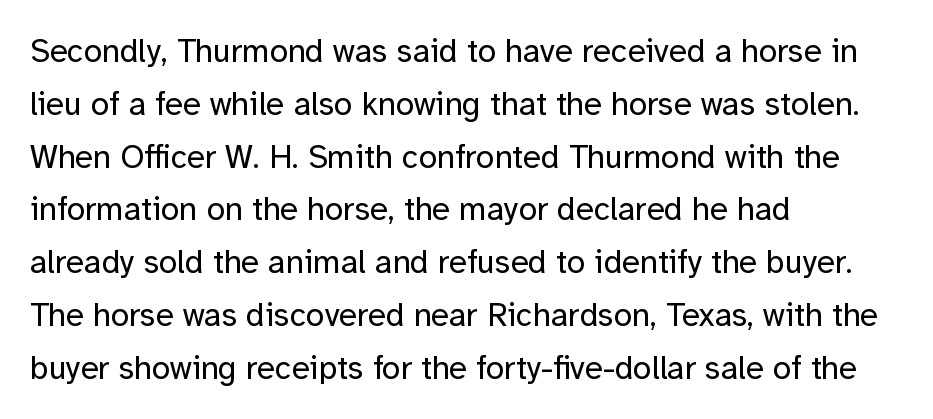
No word sits above an underline. This is sans-serif lettering, the kind often seen on screens and signage. A typesetter would mark this as roman, not italic. Observe the ordinary spacing: letters are neighbours, not strangers. Line beginnings align vertically; line endings do not.
